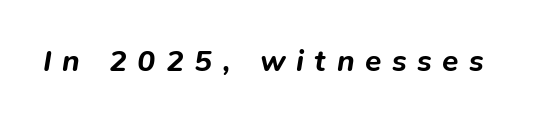
{"italic": "yes", "lean": "right", "slant_degrees": 9, "bold": "yes", "weight": "bold", "width": "normal", "stroke_contrast": "low", "x_height": "medium", "monospaced": "no", "underline": "no", "letter_spacing": "wide", "letter_spacing_em": 0.35, "glyph_px": 30}
